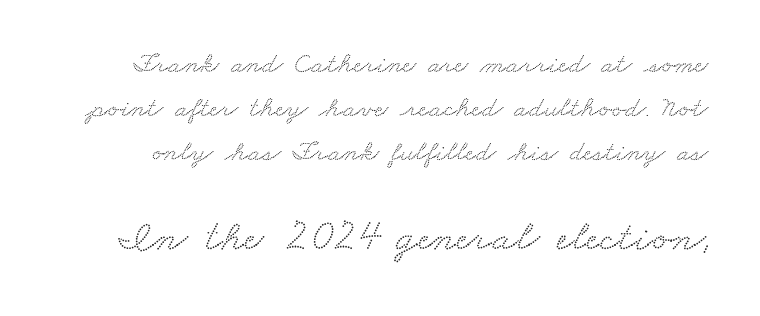
The image shows 44 px wide serif type; set normal line spacing (1.51x), normal letter spacing, not underlined; the second (bottom) block is 1.52x larger; low stroke contrast and a small x-height.
